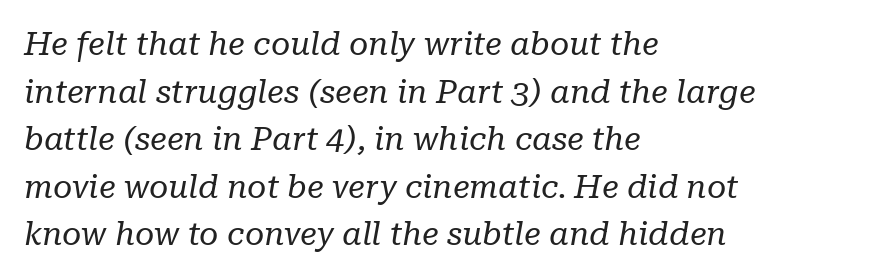
Nothing heavy about these letters — not bold at all. The characters display serif detailing at their extremities. Is this a fixed-width face? No — the glyphs have proportional, varying widths. Is the type slanted? Yes — the strokes lean at a clear angle. The string is rendered with underlining switched off. The lines are quadded left.
